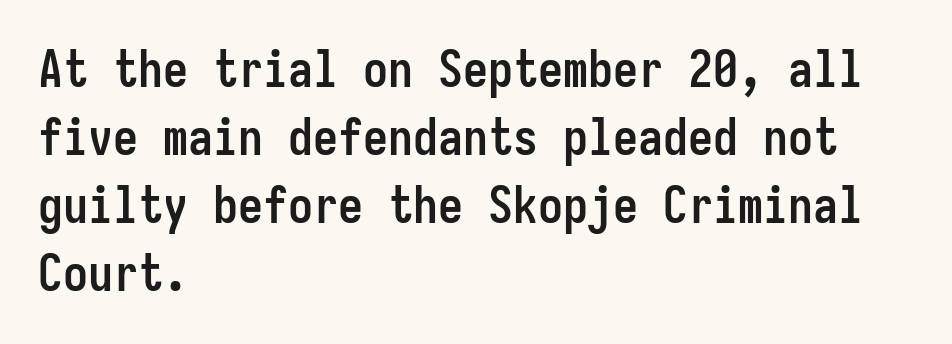
The lines sit at an ordinary, default distance from one another. The letters march in equal steps, a hallmark of fixed-pitch type. Note: no serifs on the glyphs. Is the letter spacing exaggerated? No — it looks like the ordinary default. The characters look thick and weighty, a clear bold.
